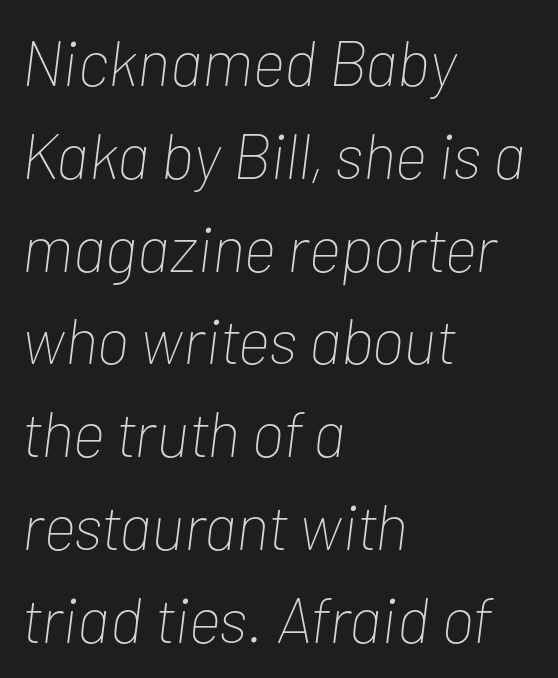
The image shows 64 px thin, condensed type, italic (leaning right); set left-aligned, normal line spacing (1.45x), normal letter spacing, not underlined; low stroke contrast and a medium x-height.
